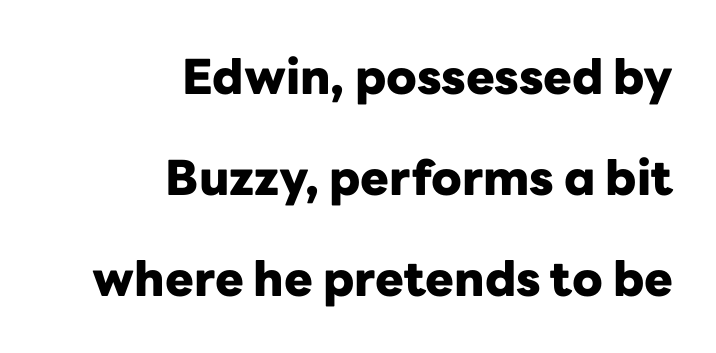
Style check: upright. Caption: standard tracking, unaltered. In terms of letterform style, serifs are entirely absent. Proportional: the letters do not fall into vertical columns. A flush-right, rag-left setting is used for this passage.
